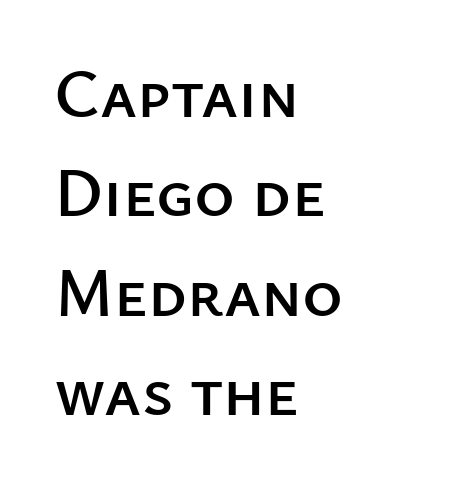
The image shows 69 px sans-serif type, upright; set left-aligned, normal line spacing (1.44x), normal letter spacing, not underlined; low stroke contrast and a medium x-height.
